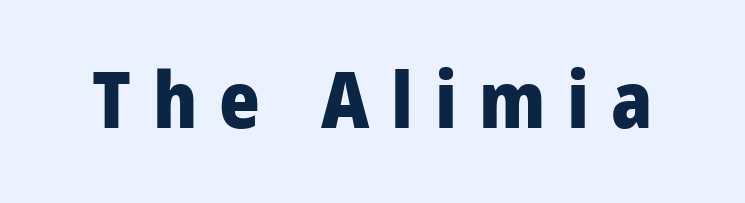
Is this a fixed-width face? No — the glyphs have proportional, varying widths. The typesetting leans heavy: a genuine bold. Ascenders rise straight up at ninety degrees. Observe the absence of serifs on each vertical stroke in this sample. The specimen omits any rule beneath the text block's lines. Does extra space separate the letters? Yes, quite a lot of it.
